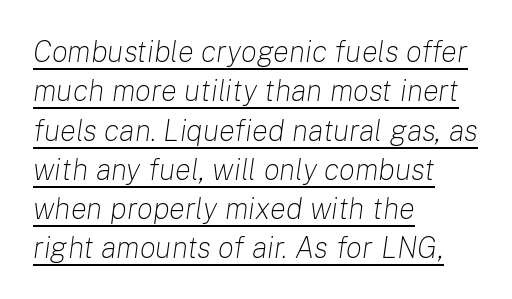
Q: Is the text bold? A: No.
Q: Is the text italic (slanted)? A: Yes, it leans right by about 8 degrees.
Q: Is the text underlined? A: Yes.
Q: How is the paragraph aligned? A: Left-aligned.
Q: Is the spacing between letters normal or unusually wide? A: Normal.
Q: Is the spacing between lines tight, normal or loose? A: Normal.
Q: Width (condensed, normal, or wide)? A: Normal.
Q: Stroke contrast? A: Low.
Q: x-height? A: Medium.
Q: Monospaced? A: No.
